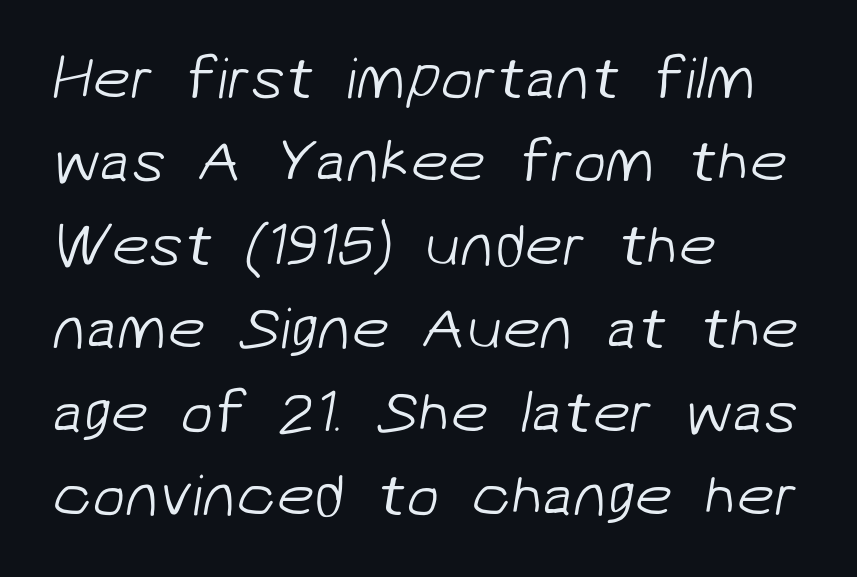
Q: Is the text bold? A: No.
Q: Is the typeface a serif or a sans-serif typeface? A: Sans-serif.
Q: Is the text underlined? A: No.
Q: How is the paragraph aligned? A: Left-aligned.
Q: Is the spacing between letters normal or unusually wide? A: Normal.
Q: Is the spacing between lines tight, normal or loose? A: Normal.
Q: Width (condensed, normal, or wide)? A: Normal.
Q: Stroke contrast? A: Low.
Q: x-height? A: Medium.
Q: Monospaced? A: No.
